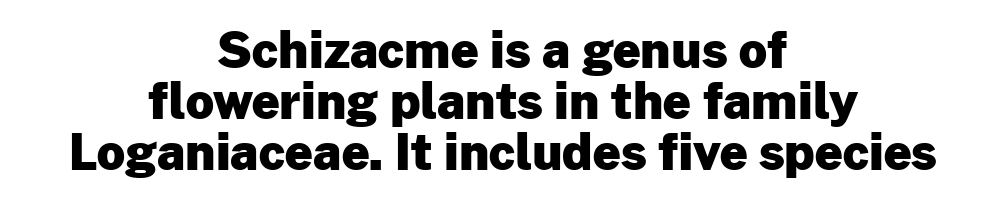
The image shows 49 px heavy sans-serif type, upright; set centered, tight line spacing (1.04x), normal letter spacing, not underlined; low stroke contrast and a medium x-height.
